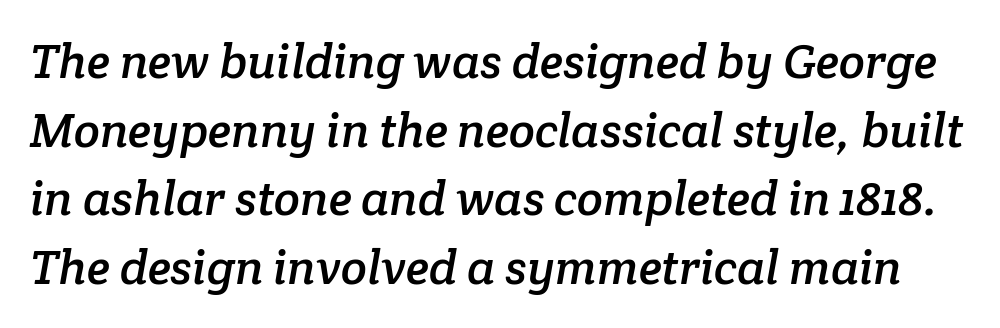
{"serif": "yes", "width": "normal", "stroke_contrast": "low", "x_height": "medium", "monospaced": "no", "underline": "no", "line_spacing": "normal", "line_spacing_ratio": 1.43, "letter_spacing": "normal", "letter_spacing_em": 0.0, "glyph_px": 48}
